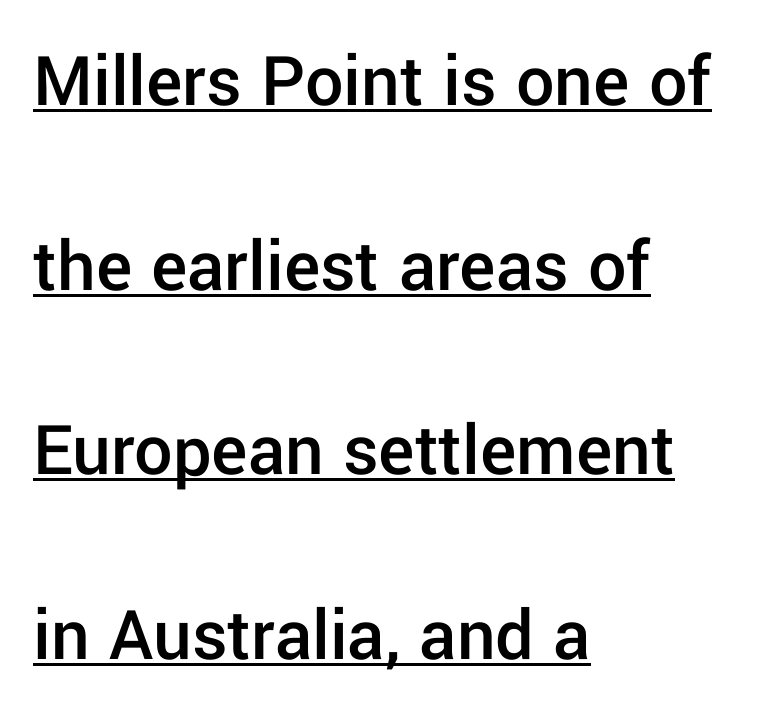
{"serif": "no", "italic": "no", "bold": "semi", "weight": "semibold", "width": "normal", "stroke_contrast": "low", "x_height": "medium", "monospaced": "no", "underline": "yes", "align": "left", "line_spacing": "loose", "line_spacing_ratio": 2.43, "letter_spacing": "normal", "letter_spacing_em": 0.0, "glyph_px": 76}
